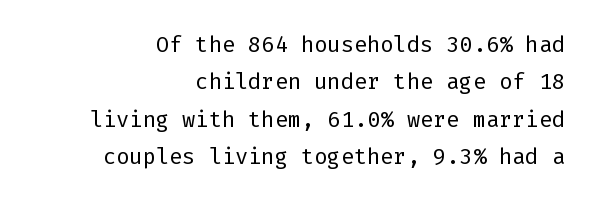
{"italic": "no", "bold": "no", "underline": "no", "align": "right", "line_spacing": "normal", "line_spacing_ratio": 1.7, "letter_spacing": "normal", "letter_spacing_em": 0.0, "glyph_px": 22}
